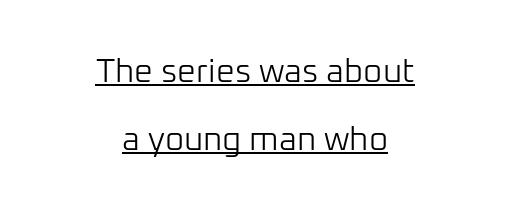
Typeset on center — no edge is straight. Here the glyphs are tracked normally, forming tight word shapes. These lines were composed using upright roman letters. Descenders here cross a horizontal rule under the line.
